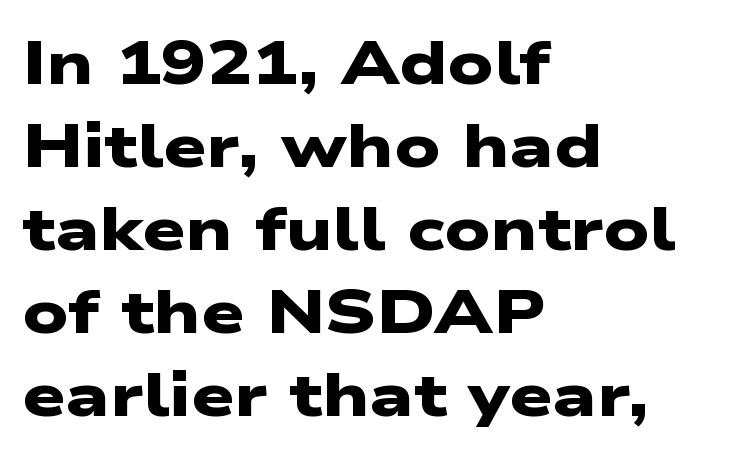
A typesetter would call this proportional, since set widths differ per character. Line spacing here is normal. The setting favours the left margin, as ordinary paragraphs usually do. Is the letter spacing exaggerated? No — it looks like the ordinary default.
